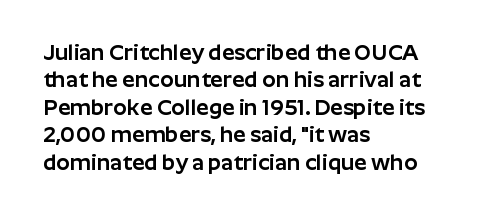
Letter spacing: default. Words float on clear page, feet unadorned. Every stem runs plumb, perpendicular to the baseline. Is there much room between lines? A standard amount, neither cramped nor airy. Reading down the block, your eye returns to a fixed left position each line.
